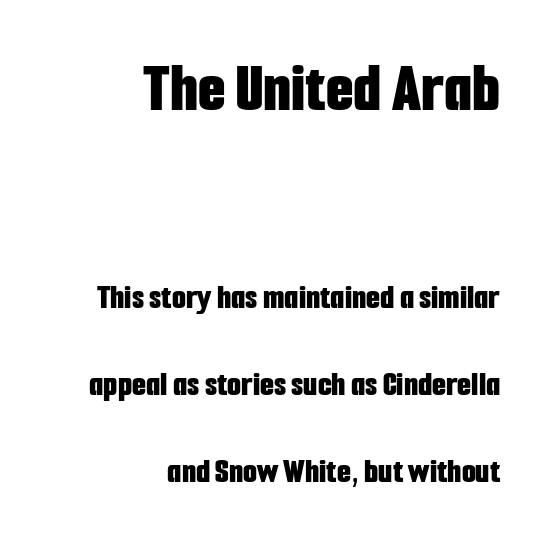
{"serif": "no", "italic": "no", "bold": "yes", "weight": "bold", "width": "condensed", "stroke_contrast": "low", "x_height": "medium", "monospaced": "no", "underline": "no", "align": "right", "line_spacing": "loose", "line_spacing_ratio": 2.42, "letter_spacing": "normal", "letter_spacing_em": 0.0, "larger_block": "first", "size_ratio": 1.97, "glyph_px": 71}
